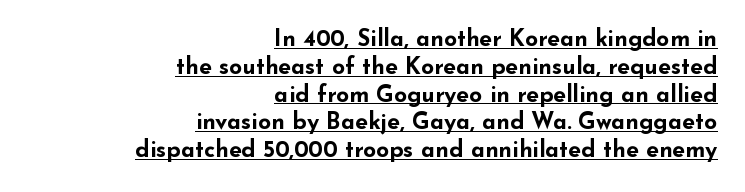
The image shows 23 px bold type, upright; set right-aligned, line spacing 1.21x, normal letter spacing, underlined.
